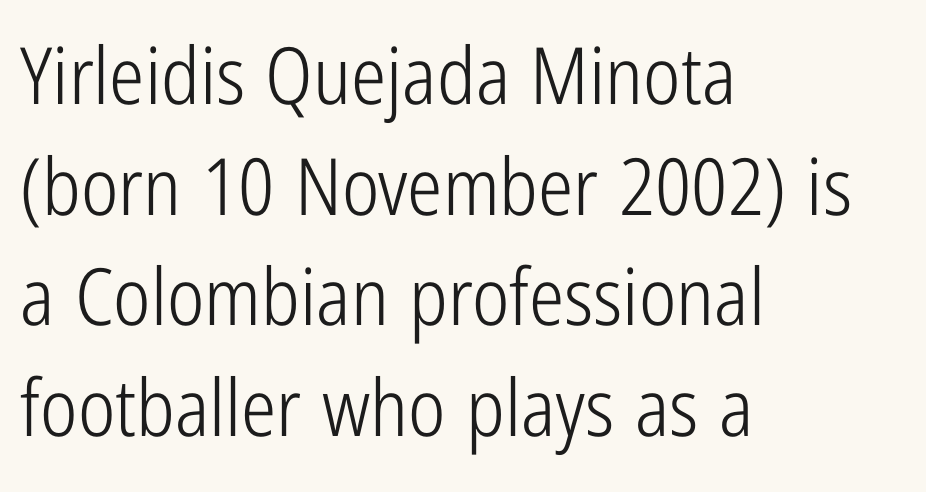
Q: Is the text bold? A: No.
Q: Is the text italic (slanted)? A: No, it is upright.
Q: Is the typeface a serif or a sans-serif typeface? A: Sans-serif.
Q: Is the text underlined? A: No.
Q: How is the paragraph aligned? A: Left-aligned.
Q: Is the spacing between letters normal or unusually wide? A: Normal.
Q: Is the spacing between lines tight, normal or loose? A: Normal.
Q: Width (condensed, normal, or wide)? A: Condensed.
Q: Stroke contrast? A: Low.
Q: x-height? A: Medium.
Q: Monospaced? A: No.
